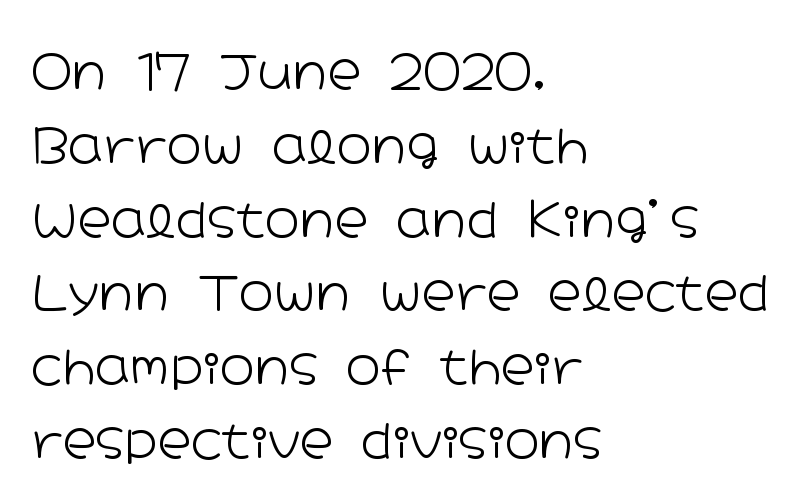
{"serif": "no", "italic": "no", "bold": "no", "weight": "light", "width": "wide", "stroke_contrast": "low", "x_height": "medium", "monospaced": "no", "underline": "no", "align": "left", "line_spacing": "normal", "line_spacing_ratio": 1.57, "letter_spacing": "normal", "letter_spacing_em": 0.0, "glyph_px": 47}
